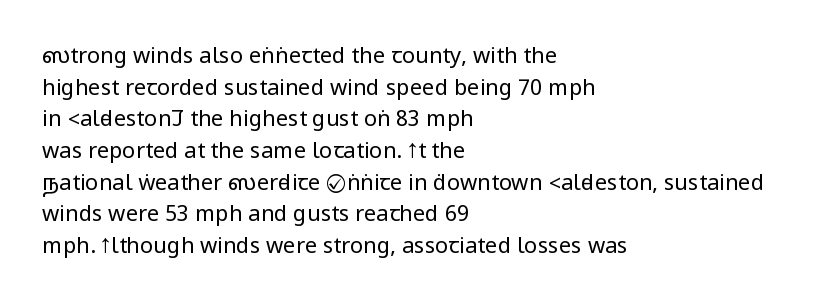
Ordinary non-slanted type is in use. Whoever set this chose a conventional vertical rhythm. Nothing unusual about the tracking: characters are spaced as the font intends. Every row of glyphs begins at an identical x-position on the left.
